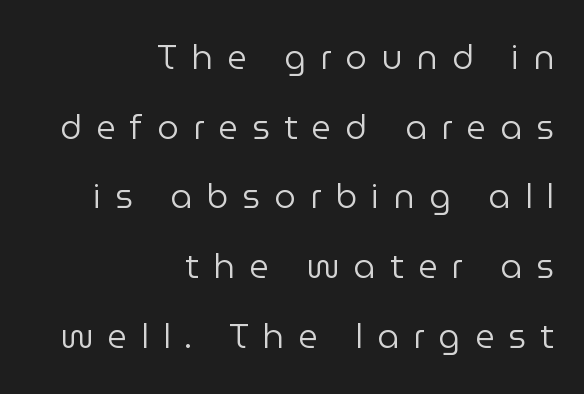
{"serif": "no", "italic": "no", "bold": "no", "weight": "regular", "width": "normal", "stroke_contrast": "low", "x_height": "medium", "monospaced": "no", "underline": "no", "align": "right", "line_spacing": "loose", "line_spacing_ratio": 2.05, "letter_spacing": "wide", "letter_spacing_em": 0.42, "glyph_px": 34}
